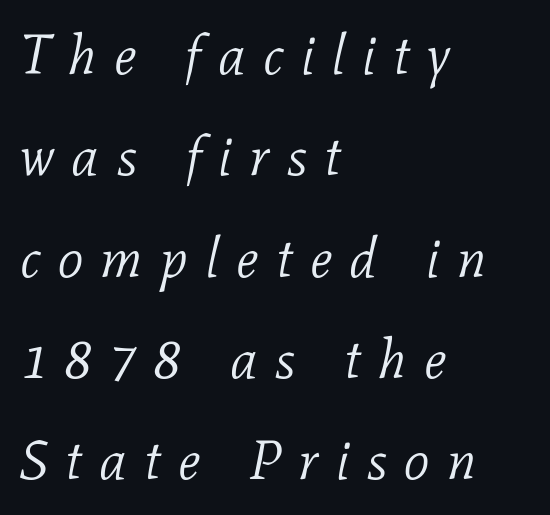
The passage shown is not underscored anywhere. In CSS terms this would be text-align: left. Weight: not bold — regular or lighter. The letters advance in unequal steps, a hallmark of proportional type.
